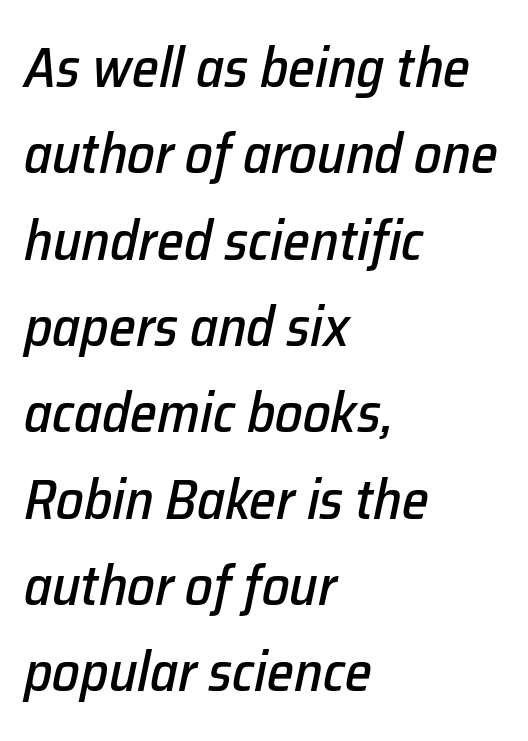
{"italic": "yes", "lean": "right", "slant_degrees": 12, "width": "normal", "stroke_contrast": "low", "x_height": "medium", "monospaced": "no", "underline": "no", "align": "left", "line_spacing": "normal", "line_spacing_ratio": 1.57, "letter_spacing": "normal", "letter_spacing_em": 0.0, "glyph_px": 55}
